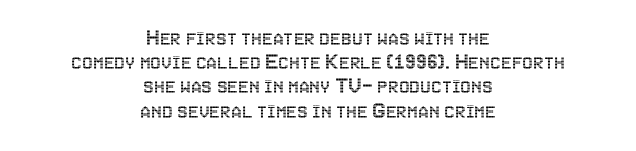
The image shows 24 px text type, upright; set centered, tight line spacing (1.01x), normal letter spacing, not underlined.
